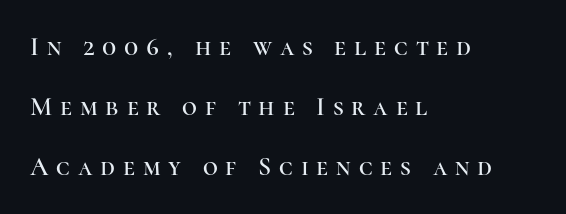
This sample trades compactness for vertical openness between lines. Glance below the letters and you will spot only blank space. The passage is arranged the way most books set body copy — flush left. Every stem runs plumb, perpendicular to the baseline.
